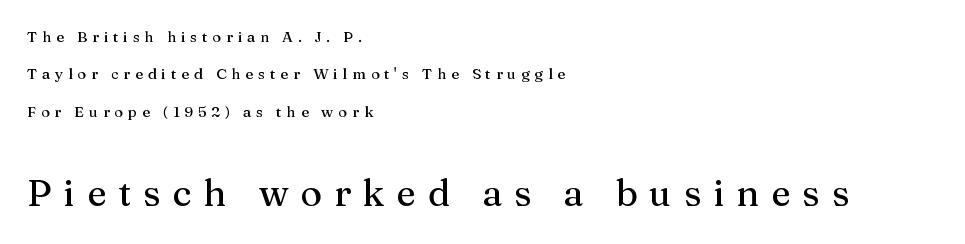
Q: Is the text italic (slanted)? A: No, it is upright.
Q: Is the typeface a serif or a sans-serif typeface? A: Serif.
Q: Is the text underlined? A: No.
Q: How is the paragraph aligned? A: Left-aligned.
Q: Is the spacing between letters normal or unusually wide? A: Unusually wide.
Q: Is the spacing between lines tight, normal or loose? A: Loose.
Q: Which block of text is set in a larger size, the first (top) or the second (bottom)? A: The second (bottom) one.
Q: Width (condensed, normal, or wide)? A: Normal.
Q: Stroke contrast? A: Medium.
Q: x-height? A: Medium.
Q: Monospaced? A: No.
